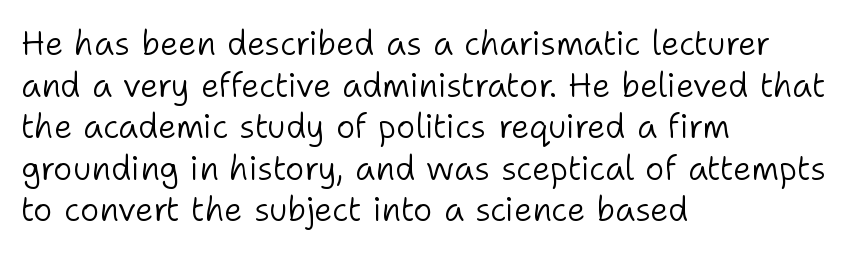
Looks like regular typesetting: each glyph gets only the width it needs. Caption: multi-line text, flush left, ragged right. Nope, no serifs anywhere on these letters. Students, note that the glyphs here touch the page at normal intervals. The string is rendered with underlining switched off.
